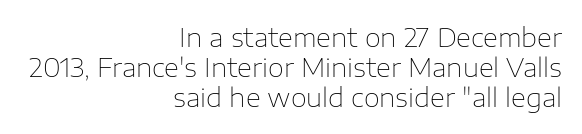
Q: Is the text bold? A: No.
Q: Is the text italic (slanted)? A: No, it is upright.
Q: Is the text underlined? A: No.
Q: How is the paragraph aligned? A: Right-aligned.
Q: Is the spacing between letters normal or unusually wide? A: Normal.
